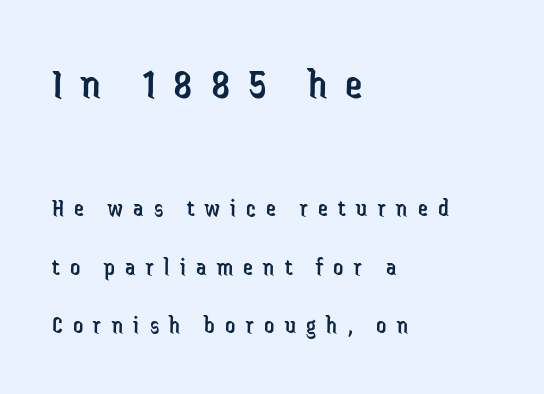
One glance says open: line gaps are wider than usual. Vertical stems look standard width or narrower in stroke. The type is letterspaced generously, with wide tracking. The passage shown is not underscored anywhere.
